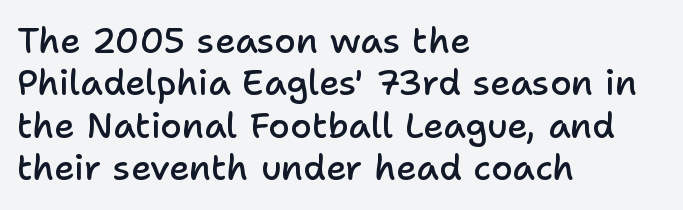
{"serif": "no", "italic": "no", "bold": "semi", "weight": "semibold", "width": "normal", "stroke_contrast": "low", "x_height": "medium", "monospaced": "no", "underline": "no", "align": "left", "line_spacing_ratio": 1.21, "letter_spacing": "normal", "letter_spacing_em": 0.0, "glyph_px": 35}
